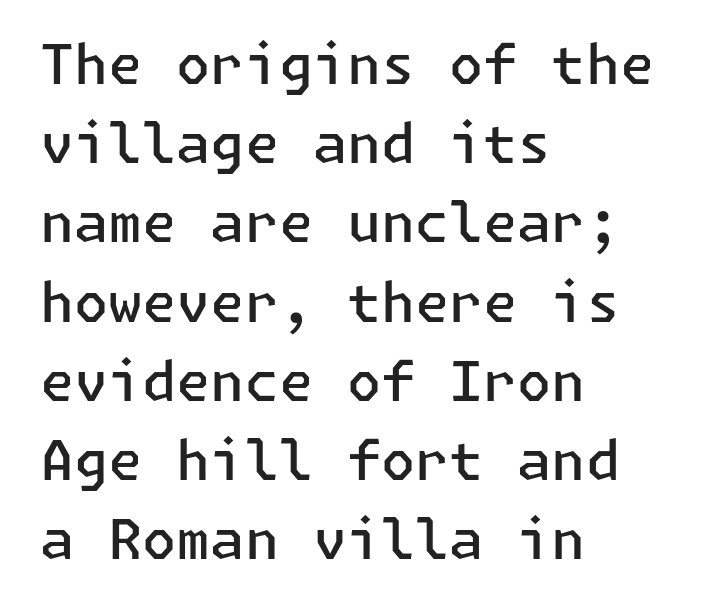
Q: Is the text bold? A: Semi-bold.
Q: Is the text italic (slanted)? A: No, it is upright.
Q: Is the typeface a serif or a sans-serif typeface? A: Sans-serif.
Q: Is the text underlined? A: No.
Q: How is the paragraph aligned? A: Left-aligned.
Q: Is the spacing between letters normal or unusually wide? A: Normal.
Q: Is the spacing between lines tight, normal or loose? A: Normal.
Q: Width (condensed, normal, or wide)? A: Normal.
Q: Stroke contrast? A: Low.
Q: x-height? A: Medium.
